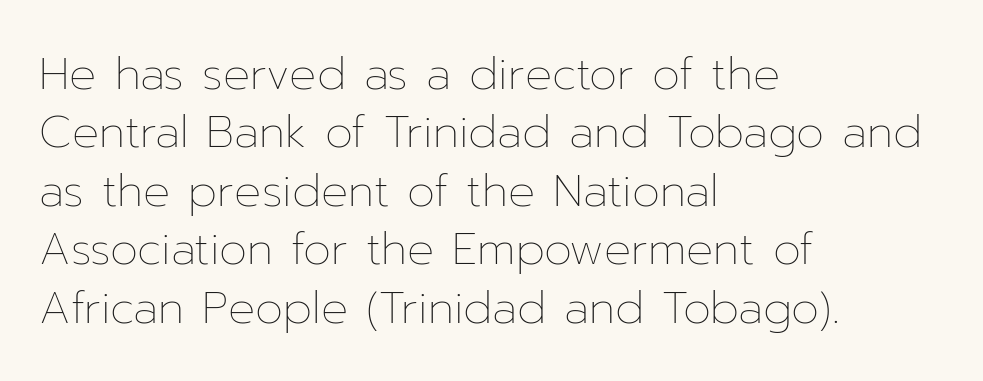
You could not count columns in this text — the font is proportionally spaced. No extra ink here — the face is not bold. These lines keep a tight, regular rhythm from letter to letter. Compared with a centered layout, this one pins lines to the left instead. No word sits above an underline.
